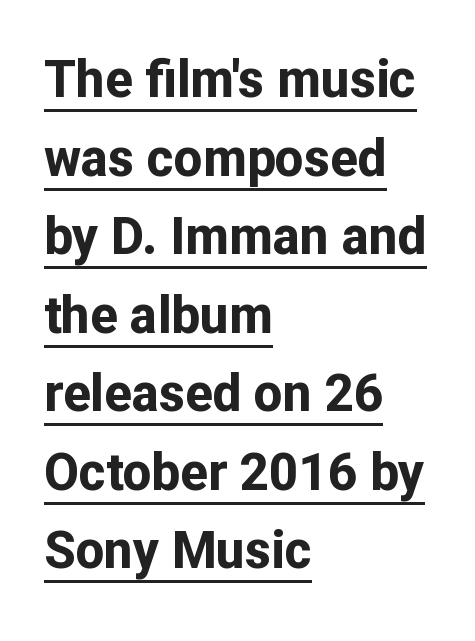
{"serif": "no", "italic": "no", "bold": "yes", "weight": "bold", "width": "normal", "stroke_contrast": "low", "x_height": "medium", "monospaced": "no", "underline": "yes", "align": "left", "line_spacing": "normal", "line_spacing_ratio": 1.54, "letter_spacing": "normal", "letter_spacing_em": 0.0, "glyph_px": 51}
